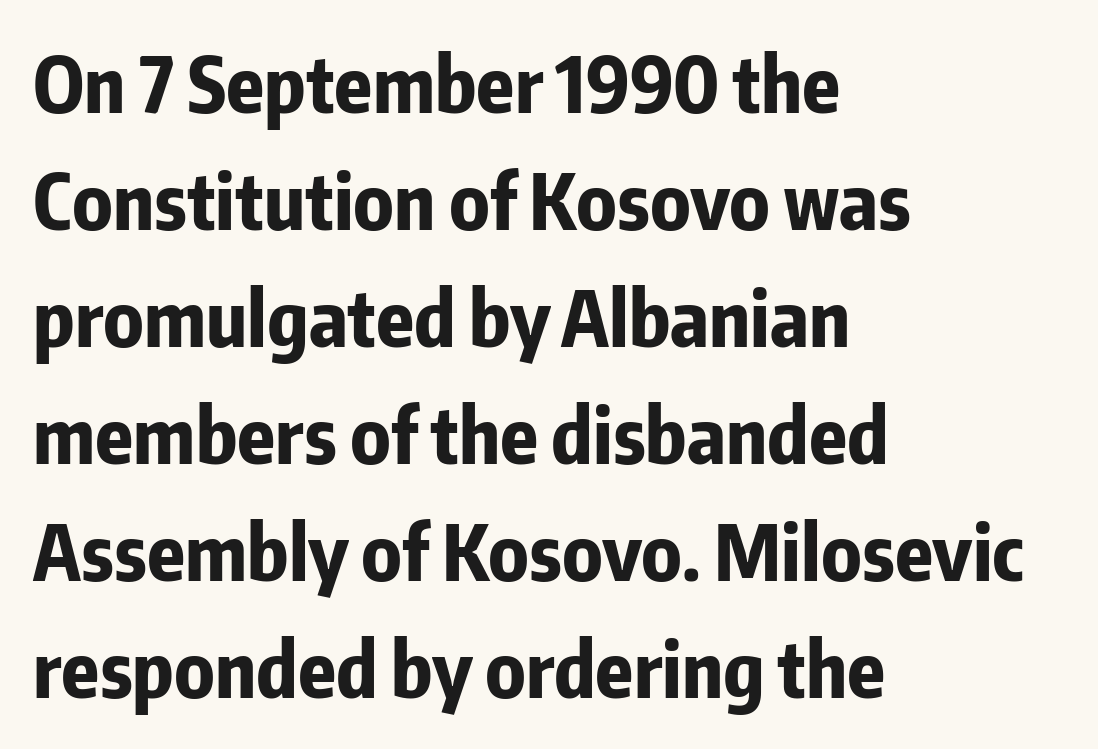
The passage shown is typeset with a sans-serif family. Interline gaps are of average width in this sample. The rendering anchors every line to the left-hand side. The letters stand upright; this is a roman face. The rendering uses natural spacing where letterforms have individual widths.
